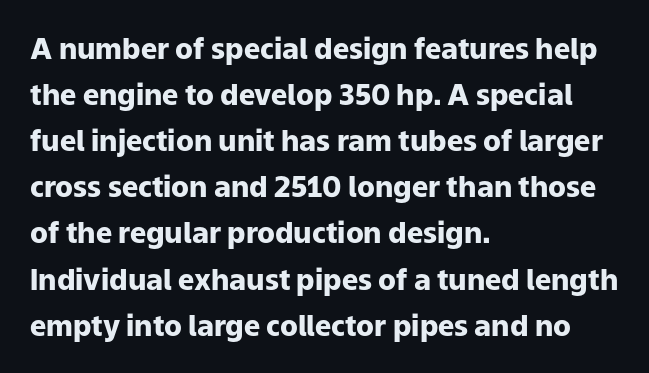
{"serif": "no", "italic": "no", "bold": "yes", "weight": "heavy", "width": "normal", "stroke_contrast": "low", "x_height": "medium", "monospaced": "no", "underline": "no", "align": "left", "line_spacing": "normal", "line_spacing_ratio": 1.59, "letter_spacing": "normal", "letter_spacing_em": 0.0, "glyph_px": 29}
